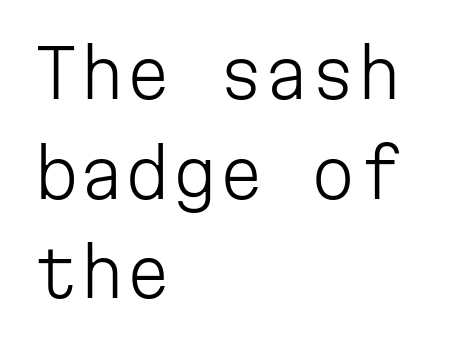
Q: Is the text bold? A: No.
Q: Is the text italic (slanted)? A: No, it is upright.
Q: Is the typeface a serif or a sans-serif typeface? A: Sans-serif.
Q: Is the text underlined? A: No.
Q: How is the paragraph aligned? A: Left-aligned.
Q: Is the spacing between letters normal or unusually wide? A: Normal.
Q: Is the spacing between lines tight, normal or loose? A: Normal.
Q: Width (condensed, normal, or wide)? A: Normal.
Q: Stroke contrast? A: Low.
Q: x-height? A: Medium.
Q: Monospaced? A: Yes.
